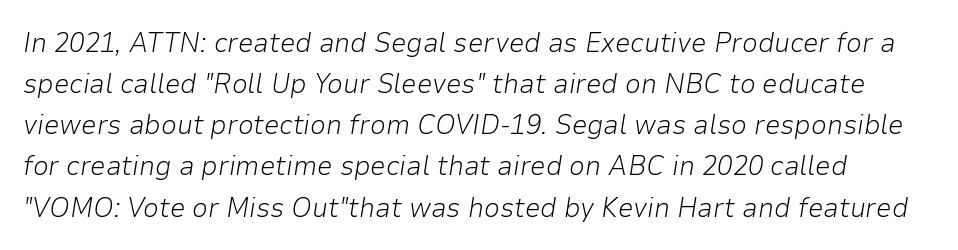
{"italic": "yes", "lean": "right", "slant_degrees": 9, "bold": "no", "weight": "light", "width": "normal", "stroke_contrast": "low", "x_height": "medium", "monospaced": "no", "underline": "no", "line_spacing": "normal", "line_spacing_ratio": 1.47, "letter_spacing": "normal", "letter_spacing_em": 0.0, "glyph_px": 28}
